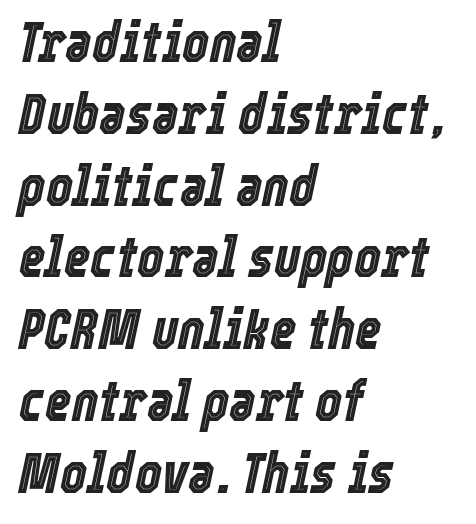
The image shows 57 px condensed type, italic (leaning right); set left-aligned, normal line spacing (1.26x), normal letter spacing, not underlined; a medium x-height.
